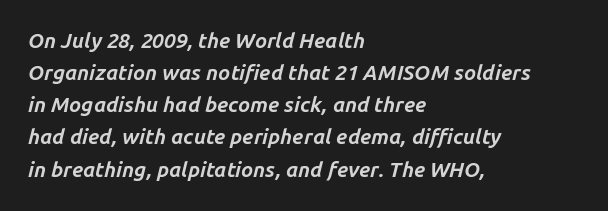
The image shows 21 px bold type, italic (leaning right); set left-aligned, normal line spacing (1.53x), normal letter spacing, not underlined.
